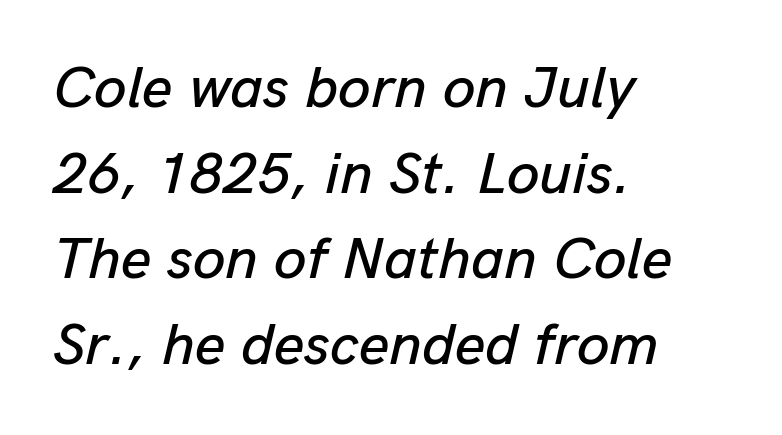
These lines are set flush left with a ragged right edge. The face used here has a pronounced slope to its letters. Standard letterfit; no display-style spreading of the glyphs. The foot of each line stays bare and open. Students, observe: this is what conventionally led text looks like.
